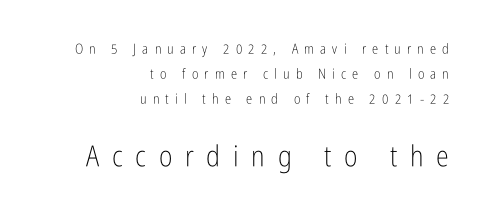
Q: Is the text bold? A: No.
Q: Is the text italic (slanted)? A: No, it is upright.
Q: Is the typeface a serif or a sans-serif typeface? A: Sans-serif.
Q: Is the text underlined? A: No.
Q: How is the paragraph aligned? A: Right-aligned.
Q: Is the spacing between letters normal or unusually wide? A: Unusually wide.
Q: Which block of text is set in a larger size, the first (top) or the second (bottom)? A: The second (bottom) one.
Q: Width (condensed, normal, or wide)? A: Condensed.
Q: Stroke contrast? A: Low.
Q: x-height? A: Medium.
Q: Monospaced? A: No.
